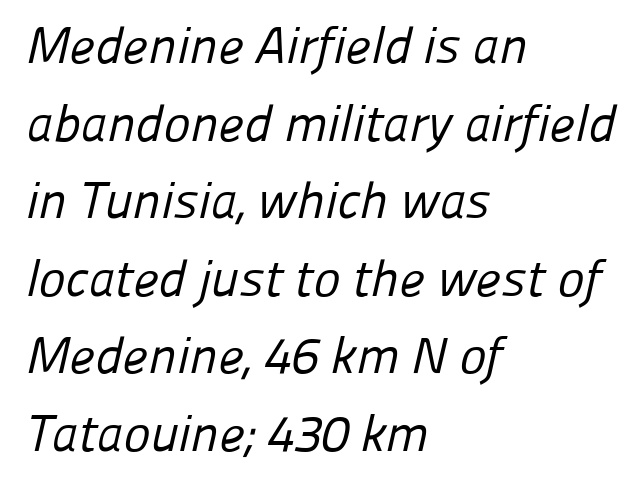
Q: Is the text bold? A: No.
Q: Is the typeface a serif or a sans-serif typeface? A: Sans-serif.
Q: Is the text underlined? A: No.
Q: How is the paragraph aligned? A: Left-aligned.
Q: Is the spacing between letters normal or unusually wide? A: Normal.
Q: Is the spacing between lines tight, normal or loose? A: Normal.
Q: Width (condensed, normal, or wide)? A: Normal.
Q: Stroke contrast? A: Low.
Q: x-height? A: Medium.
Q: Monospaced? A: No.
